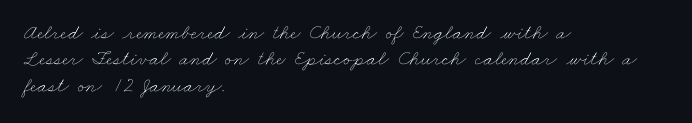
{"bold": "no", "underline": "no", "align": "left", "line_spacing": "normal", "line_spacing_ratio": 1.26, "letter_spacing": "normal", "letter_spacing_em": 0.0, "glyph_px": 21}
